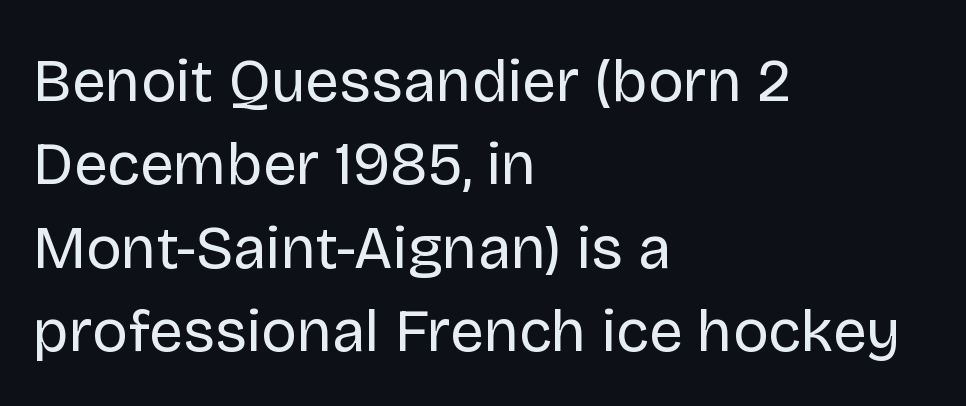
The image shows 60 px regular-weight sans-serif type, upright; set left-aligned, normal line spacing (1.39x), normal letter spacing, not underlined; low stroke contrast and a large x-height.
